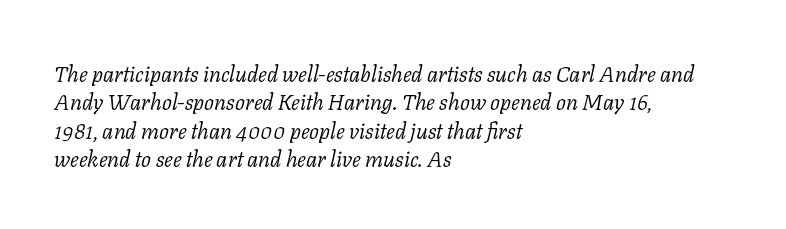
No letter is thick-stroked: the sample isn't bold. Would a proofreader flag this as italicized? Yes. Notice how the passage keeps a crisp vertical edge on the left only. The zone under the glyphs is completely vacant. The passage shown has conventional tracking throughout.
